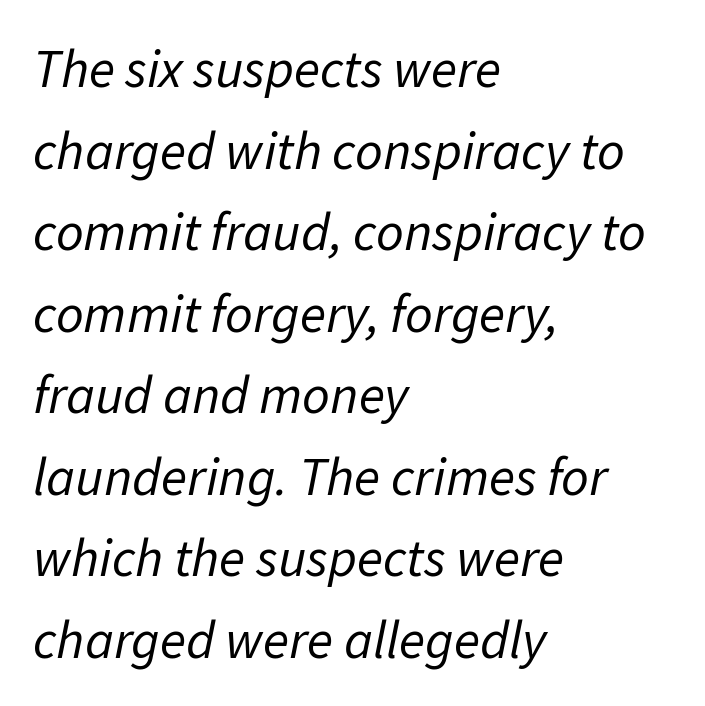
Q: Is the text bold? A: No.
Q: Is the text italic (slanted)? A: Yes, it leans right by about 11 degrees.
Q: Is the text underlined? A: No.
Q: How is the paragraph aligned? A: Left-aligned.
Q: Is the spacing between letters normal or unusually wide? A: Normal.
Q: Is the spacing between lines tight, normal or loose? A: Normal.
Q: Width (condensed, normal, or wide)? A: Normal.
Q: Stroke contrast? A: Low.
Q: x-height? A: Medium.
Q: Monospaced? A: No.
